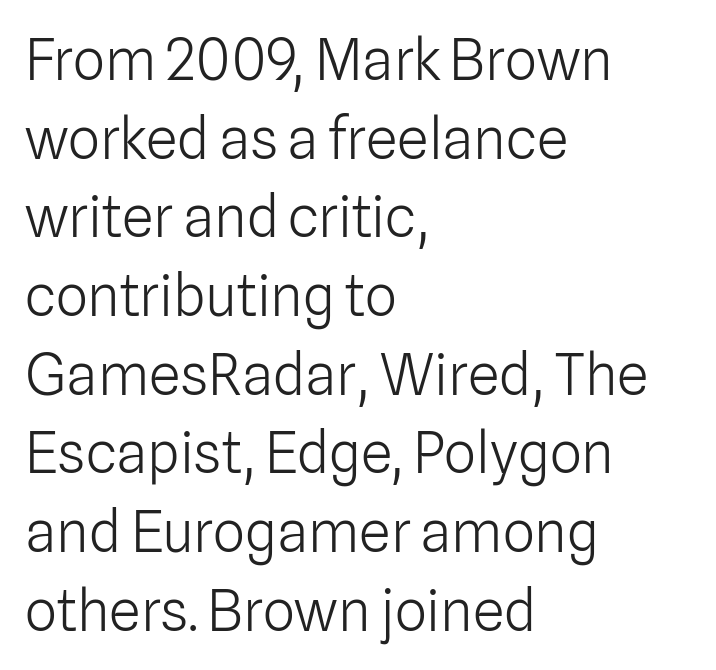
{"serif": "no", "italic": "no", "bold": "no", "weight": "light", "width": "normal", "stroke_contrast": "low", "x_height": "medium", "monospaced": "no", "underline": "no", "align": "left", "line_spacing": "normal", "line_spacing_ratio": 1.38, "letter_spacing": "normal", "letter_spacing_em": 0.0, "glyph_px": 57}
